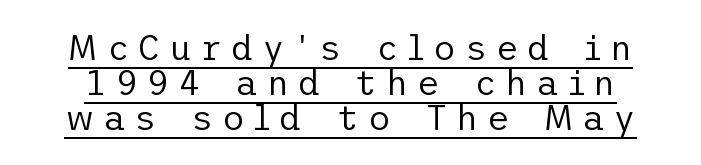
{"serif": "no", "italic": "no", "bold": "no", "weight": "regular", "width": "normal", "stroke_contrast": "low", "x_height": "medium", "underline": "yes", "line_spacing": "tight", "line_spacing_ratio": 1.0, "letter_spacing": "wide", "letter_spacing_em": 0.24, "glyph_px": 35}
